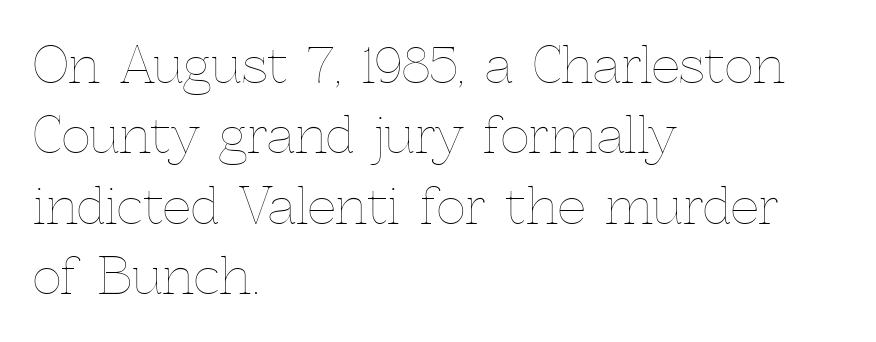
The image shows 50 px thin type, upright; set left-aligned, normal line spacing (1.41x), normal letter spacing, not underlined; a medium x-height.
